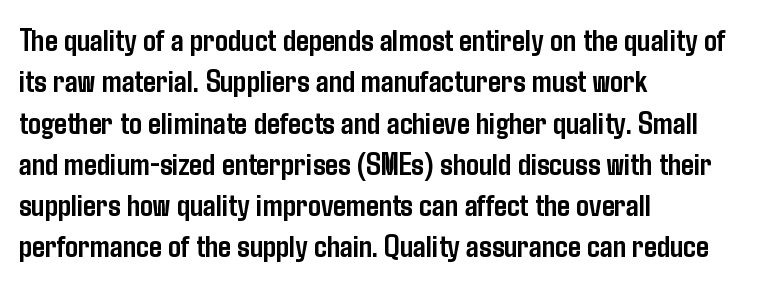
{"serif": "no", "italic": "no", "bold": "yes", "weight": "semibold", "width": "condensed", "stroke_contrast": "low", "x_height": "medium", "monospaced": "no", "underline": "no", "align": "left", "line_spacing": "normal", "line_spacing_ratio": 1.29, "letter_spacing": "normal", "letter_spacing_em": 0.0, "glyph_px": 32}
